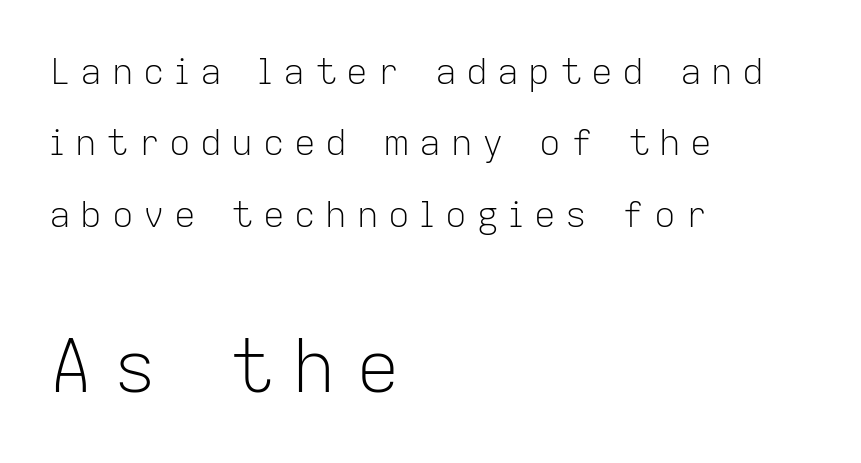
The more generous point size was reserved for the lower chunk. Nope, not italic — everything's standing straight. This rendering widens character spacing well past its baseline value. The typesetting does not lean heavy: it is not bold. Does the type have serifs? No, each stem ends abruptly. The specimen omits any rule beneath the text block's lines.
